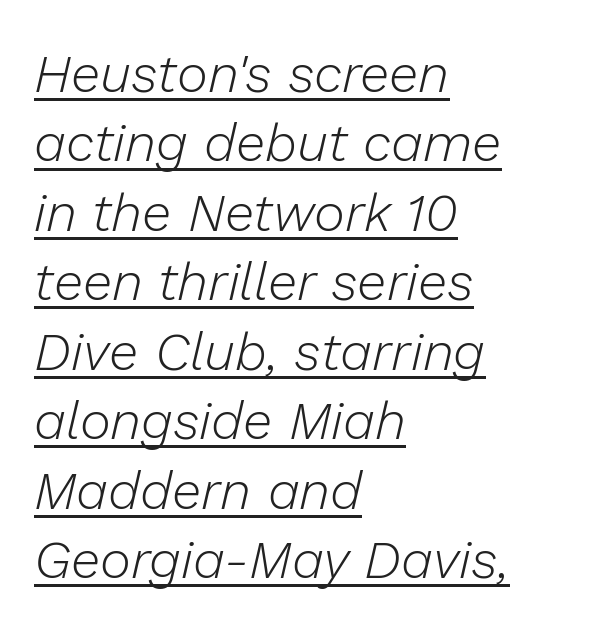
{"italic": "yes", "lean": "right", "slant_degrees": 13, "bold": "no", "weight": "light", "width": "normal", "stroke_contrast": "low", "x_height": "medium", "monospaced": "no", "underline": "yes", "align": "left", "line_spacing": "normal", "line_spacing_ratio": 1.31, "letter_spacing": "normal", "letter_spacing_em": 0.0, "glyph_px": 53}
